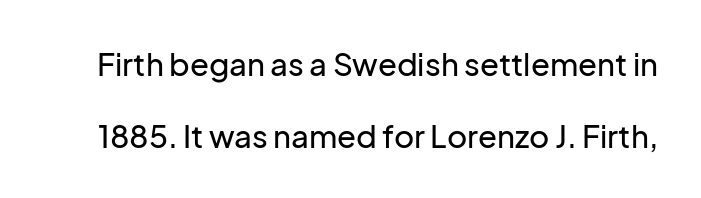
The image shows 31 px sans-serif type, upright; set loose line spacing (2.32x), normal letter spacing, not underlined; low stroke contrast and a medium x-height.
